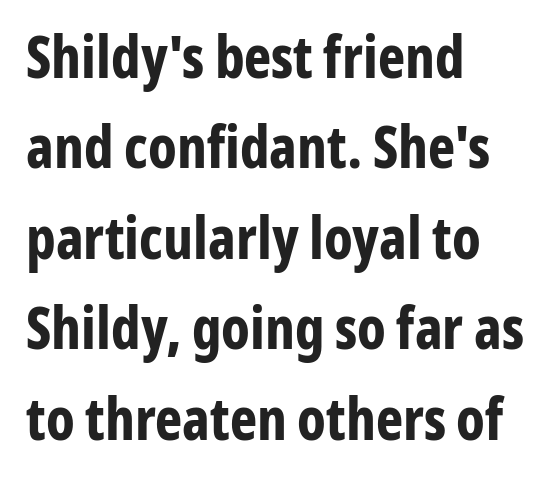
The image shows 58 px bold, condensed sans-serif type, upright; set left-aligned, normal line spacing (1.56x), normal letter spacing, not underlined; low stroke contrast and a medium x-height.
